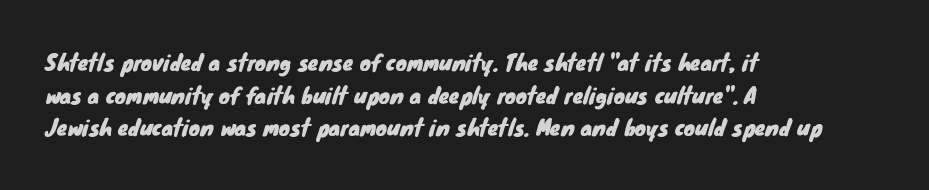
The image shows 21 px text type; set left-aligned, normal line spacing (1.55x), normal letter spacing, not underlined.
